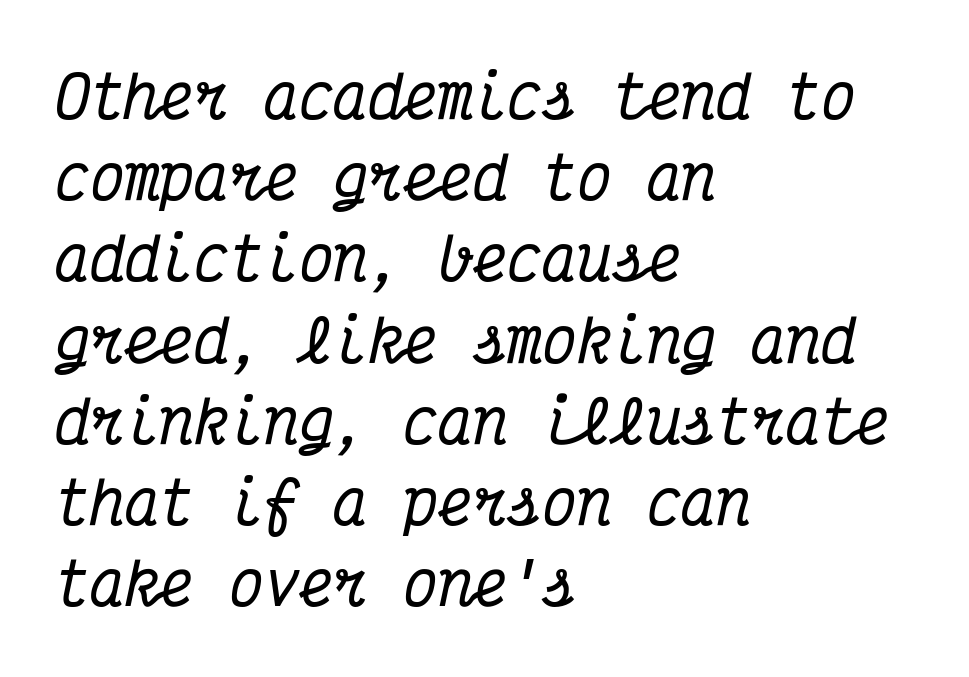
The image shows 58 px condensed serif type, italic (leaning right), monospaced; set left-aligned, normal line spacing (1.4x), normal letter spacing, not underlined; medium stroke contrast and a medium x-height.
